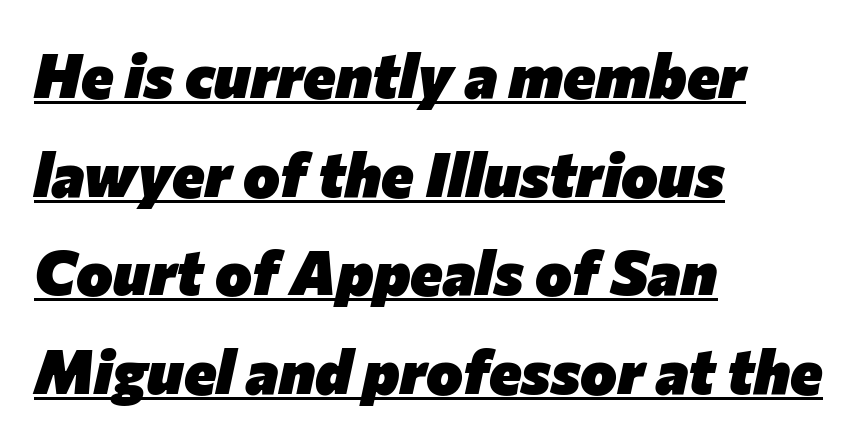
The image shows 62 px heavy type, italic (leaning right); set left-aligned, normal line spacing (1.59x), normal letter spacing, underlined; low stroke contrast and a medium x-height.
